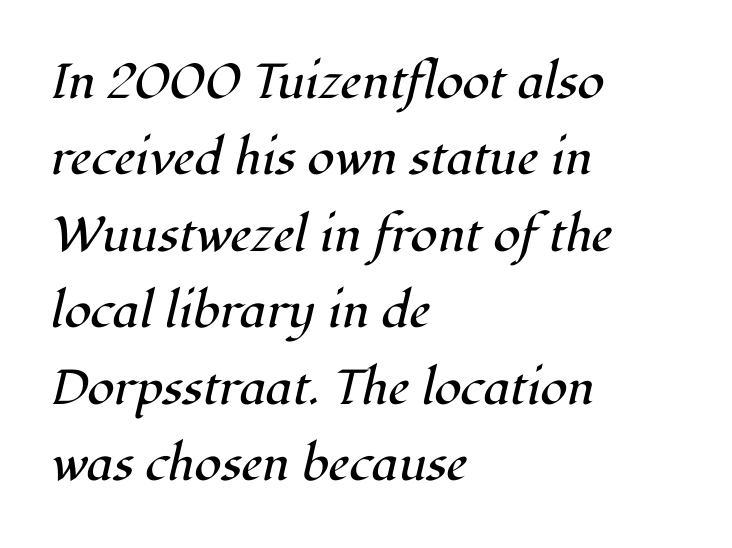
{"serif": "yes", "italic": "yes", "lean": "right", "slant_degrees": 12, "bold": "no", "weight": "regular", "width": "normal", "stroke_contrast": "high", "x_height": "medium", "monospaced": "no", "underline": "no", "align": "left", "line_spacing": "normal", "line_spacing_ratio": 1.56, "letter_spacing": "normal", "letter_spacing_em": 0.0, "glyph_px": 49}
